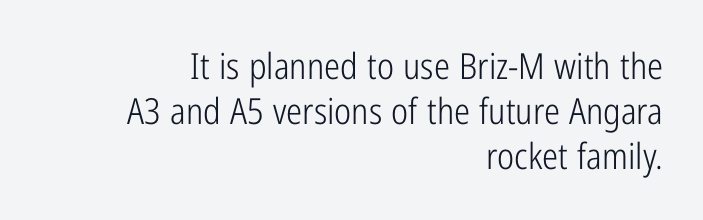
Q: Is the text bold? A: No.
Q: Is the text italic (slanted)? A: No, it is upright.
Q: Is the typeface a serif or a sans-serif typeface? A: Sans-serif.
Q: Is the text underlined? A: No.
Q: How is the paragraph aligned? A: Right-aligned.
Q: Is the spacing between letters normal or unusually wide? A: Normal.
Q: Is the spacing between lines tight, normal or loose? A: Normal.
Q: Width (condensed, normal, or wide)? A: Condensed.
Q: Stroke contrast? A: Low.
Q: x-height? A: Medium.
Q: Monospaced? A: No.
